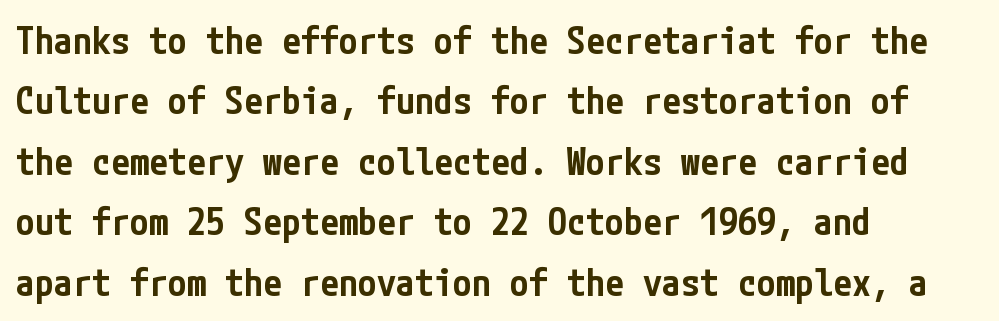
The image shows 38 px semibold, condensed sans-serif type, upright; set left-aligned, normal line spacing (1.59x), normal letter spacing, not underlined; low stroke contrast and a medium x-height.
